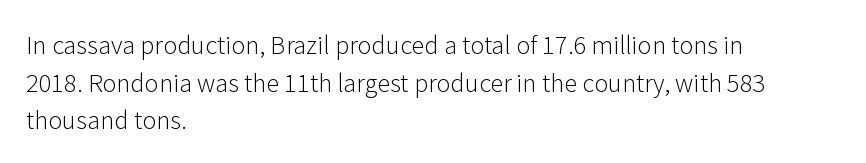
Q: Is the text bold? A: No.
Q: Is the text italic (slanted)? A: No, it is upright.
Q: Is the text underlined? A: No.
Q: How is the paragraph aligned? A: Left-aligned.
Q: Is the spacing between letters normal or unusually wide? A: Normal.
Q: Is the spacing between lines tight, normal or loose? A: Normal.
